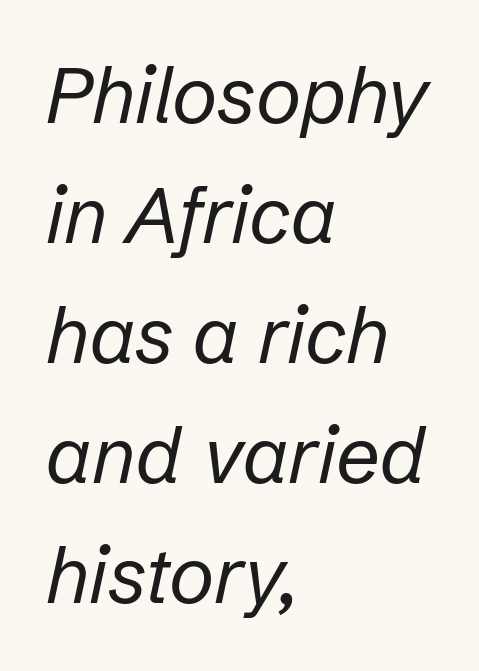
Q: Is the text bold? A: No.
Q: Is the text italic (slanted)? A: Yes, it leans right by about 12 degrees.
Q: Is the text underlined? A: No.
Q: How is the paragraph aligned? A: Left-aligned.
Q: Is the spacing between letters normal or unusually wide? A: Normal.
Q: Is the spacing between lines tight, normal or loose? A: Normal.
Q: Width (condensed, normal, or wide)? A: Normal.
Q: Stroke contrast? A: Low.
Q: x-height? A: Medium.
Q: Monospaced? A: No.
